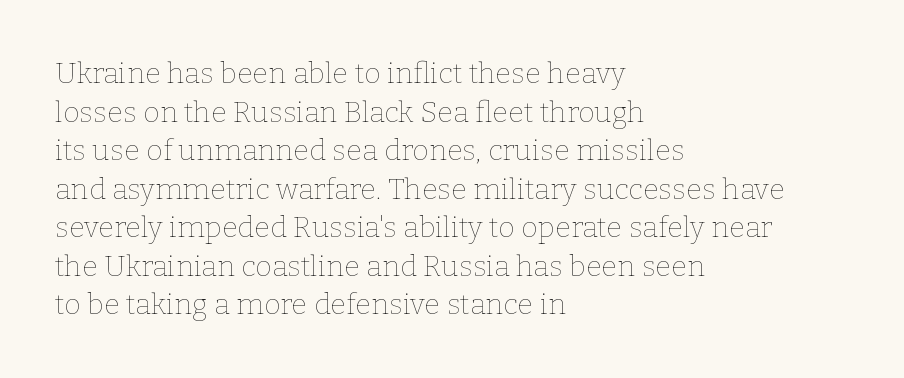
The image shows 29 px thin type, upright; set left-aligned, normal line spacing (1.33x), normal letter spacing, not underlined; low stroke contrast and a medium x-height.
